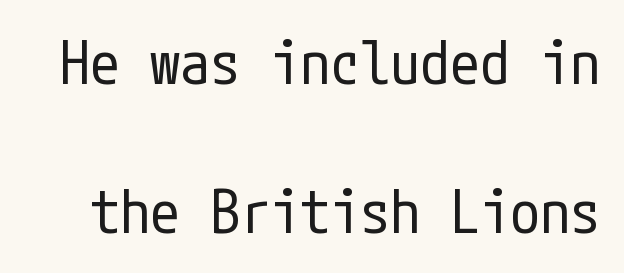
Q: Is the text bold? A: No.
Q: Is the text italic (slanted)? A: No, it is upright.
Q: Is the typeface a serif or a sans-serif typeface? A: Sans-serif.
Q: Is the text underlined? A: No.
Q: Is the spacing between letters normal or unusually wide? A: Normal.
Q: Is the spacing between lines tight, normal or loose? A: Loose.
Q: Width (condensed, normal, or wide)? A: Condensed.
Q: Stroke contrast? A: Low.
Q: x-height? A: Medium.
